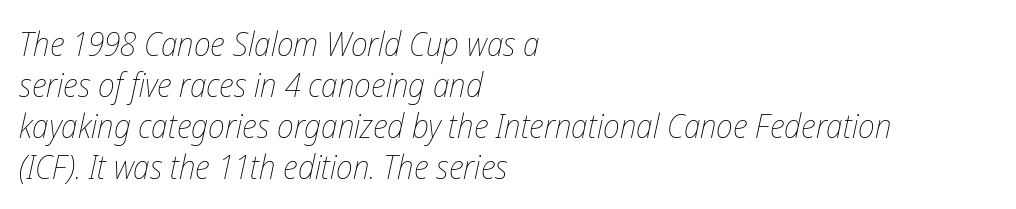
{"italic": "yes", "lean": "right", "slant_degrees": 12, "bold": "no", "weight": "thin", "width": "condensed", "stroke_contrast": "low", "x_height": "medium", "monospaced": "no", "underline": "no", "align": "left", "line_spacing_ratio": 1.21, "letter_spacing": "normal", "letter_spacing_em": 0.0, "glyph_px": 34}
